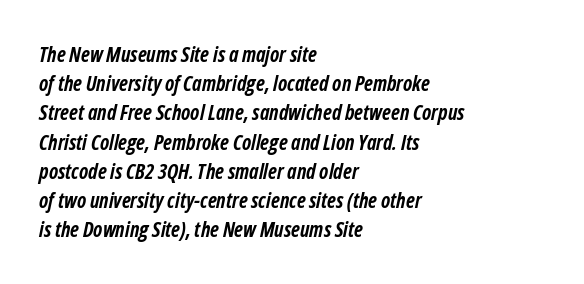
Vertical spacing — default. A student would call this left alignment; a typographer would say flush left, rag right. Letter spacing: default. Characters are canted at an angle relative to the baseline's perpendicular.
